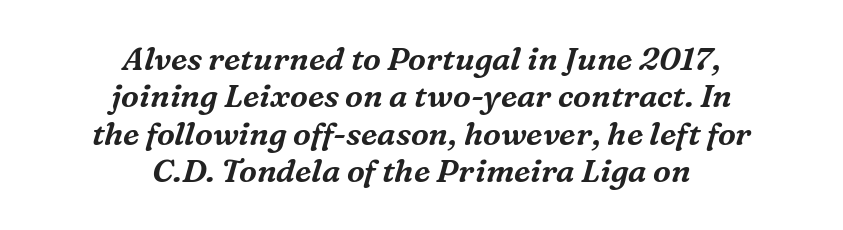
Q: Is the text italic (slanted)? A: Yes, it leans right by about 16 degrees.
Q: Is the typeface a serif or a sans-serif typeface? A: Serif.
Q: Is the text underlined? A: No.
Q: How is the paragraph aligned? A: Centered.
Q: Is the spacing between letters normal or unusually wide? A: Normal.
Q: Width (condensed, normal, or wide)? A: Normal.
Q: Stroke contrast? A: Medium.
Q: x-height? A: Medium.
Q: Monospaced? A: No.
